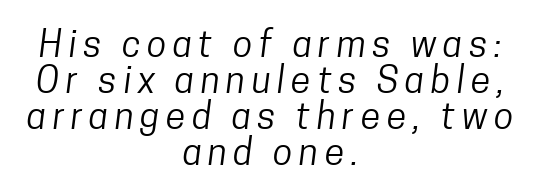
Q: Is the text bold? A: No.
Q: Is the typeface a serif or a sans-serif typeface? A: Sans-serif.
Q: Is the text underlined? A: No.
Q: How is the paragraph aligned? A: Centered.
Q: Is the spacing between lines tight, normal or loose? A: Tight.
Q: Width (condensed, normal, or wide)? A: Condensed.
Q: Stroke contrast? A: Low.
Q: x-height? A: Medium.
Q: Monospaced? A: No.
